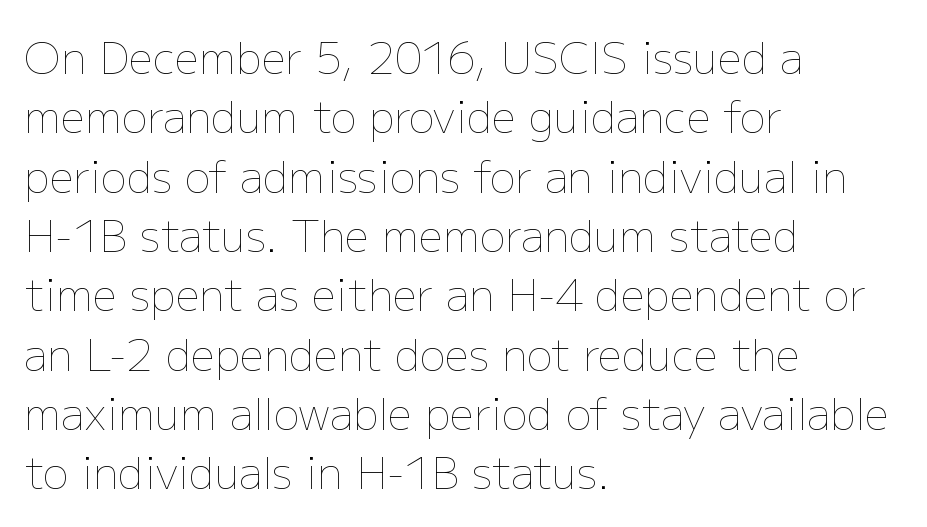
{"italic": "no", "bold": "no", "weight": "thin", "width": "normal", "stroke_contrast": "low", "x_height": "medium", "monospaced": "no", "underline": "no", "align": "left", "line_spacing": "normal", "line_spacing_ratio": 1.38, "letter_spacing": "normal", "letter_spacing_em": 0.0, "glyph_px": 43}
